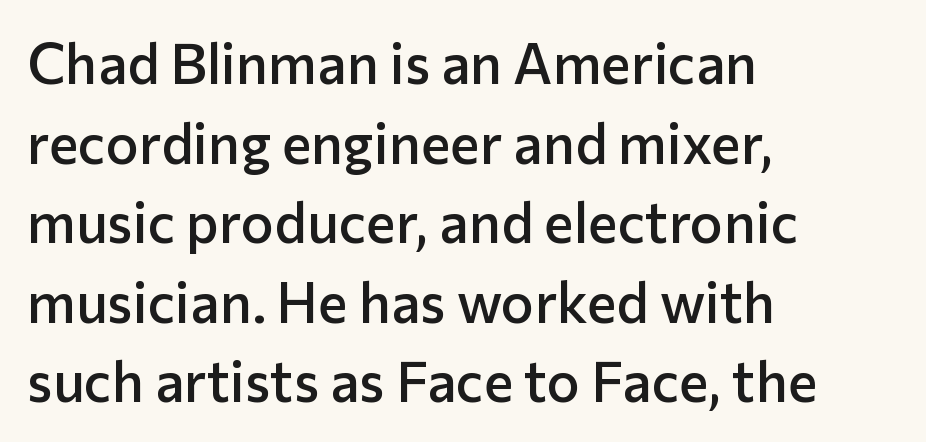
Q: Is the text bold? A: Semi-bold.
Q: Is the text italic (slanted)? A: No, it is upright.
Q: Is the typeface a serif or a sans-serif typeface? A: Sans-serif.
Q: Is the text underlined? A: No.
Q: How is the paragraph aligned? A: Left-aligned.
Q: Is the spacing between letters normal or unusually wide? A: Normal.
Q: Is the spacing between lines tight, normal or loose? A: Normal.
Q: Width (condensed, normal, or wide)? A: Normal.
Q: Stroke contrast? A: Low.
Q: x-height? A: Medium.
Q: Monospaced? A: No.
